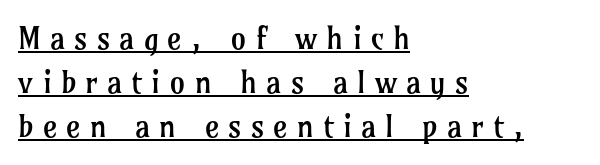
The image shows 31 px regular-weight serif type, upright; set left-aligned, normal line spacing (1.42x), unusually wide letter spacing (+0.29 em), underlined; low stroke contrast and a medium x-height.
